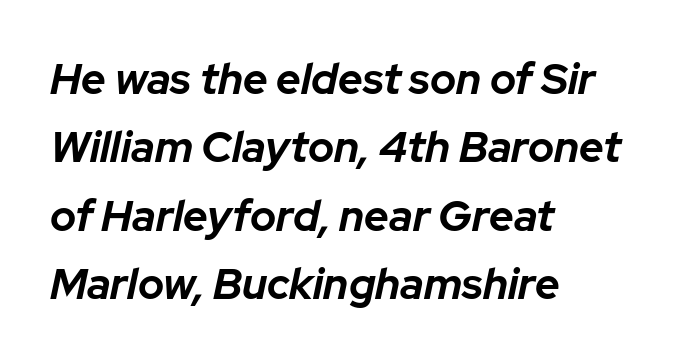
Q: Is the text bold? A: Yes.
Q: Is the text italic (slanted)? A: Yes, it leans right by about 12 degrees.
Q: Is the text underlined? A: No.
Q: How is the paragraph aligned? A: Left-aligned.
Q: Is the spacing between letters normal or unusually wide? A: Normal.
Q: Is the spacing between lines tight, normal or loose? A: Normal.
Q: Width (condensed, normal, or wide)? A: Normal.
Q: Stroke contrast? A: Low.
Q: x-height? A: Medium.
Q: Monospaced? A: No.
